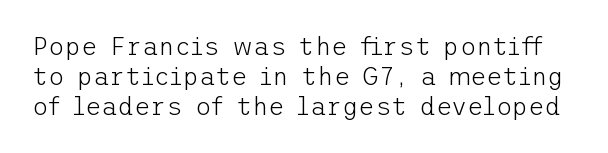
Q: Is the text bold? A: No.
Q: Is the text italic (slanted)? A: No, it is upright.
Q: Is the text underlined? A: No.
Q: Is the spacing between letters normal or unusually wide? A: Normal.
